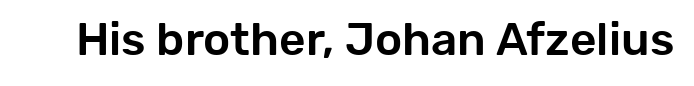
{"serif": "no", "italic": "no", "width": "normal", "stroke_contrast": "low", "x_height": "medium", "monospaced": "no", "underline": "no", "letter_spacing": "normal", "letter_spacing_em": 0.0, "glyph_px": 46}
